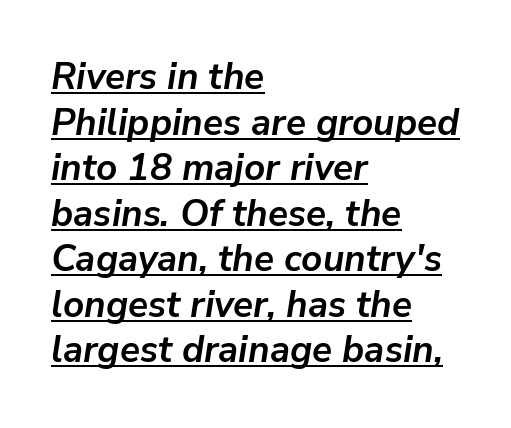
Reading down the block, your eye returns to a fixed left position each line. A dark, heavy texture on the line: the type is bold. A typesetter would call this zero additional tracking. Underlining? Definitely there. The letters are slanted; this is an italic face. Varying glyph widths throughout — classic text-font behaviour.
